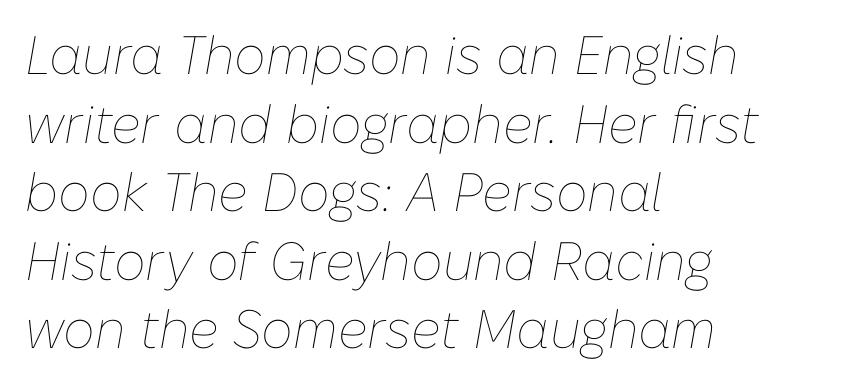
{"italic": "yes", "lean": "right", "slant_degrees": 10, "bold": "no", "weight": "thin", "width": "normal", "stroke_contrast": "low", "x_height": "medium", "monospaced": "no", "underline": "no", "align": "left", "line_spacing": "normal", "line_spacing_ratio": 1.27, "letter_spacing": "normal", "letter_spacing_em": 0.0, "glyph_px": 54}
